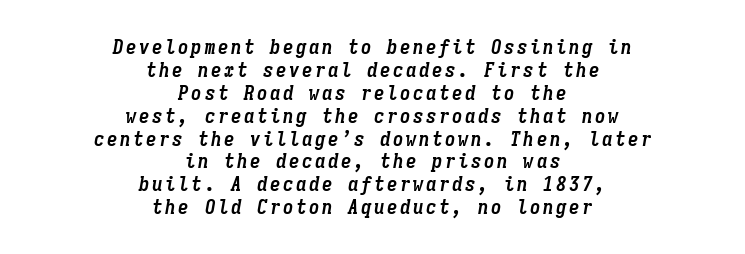
The image shows 21 px bold type, italic (leaning right); set centered, tight line spacing (1.09x), not underlined.
